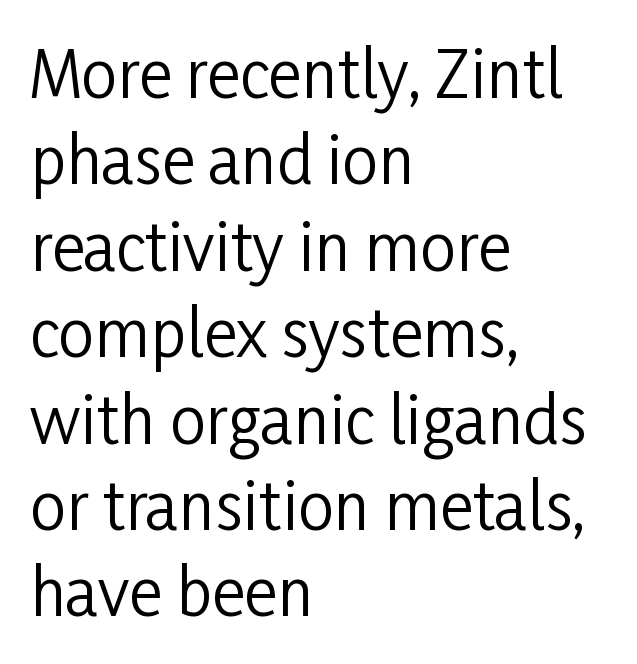
{"serif": "no", "italic": "no", "bold": "no", "weight": "regular", "width": "condensed", "stroke_contrast": "low", "x_height": "medium", "monospaced": "no", "underline": "no", "align": "left", "line_spacing": "normal", "line_spacing_ratio": 1.35, "letter_spacing": "normal", "letter_spacing_em": 0.0, "glyph_px": 64}
